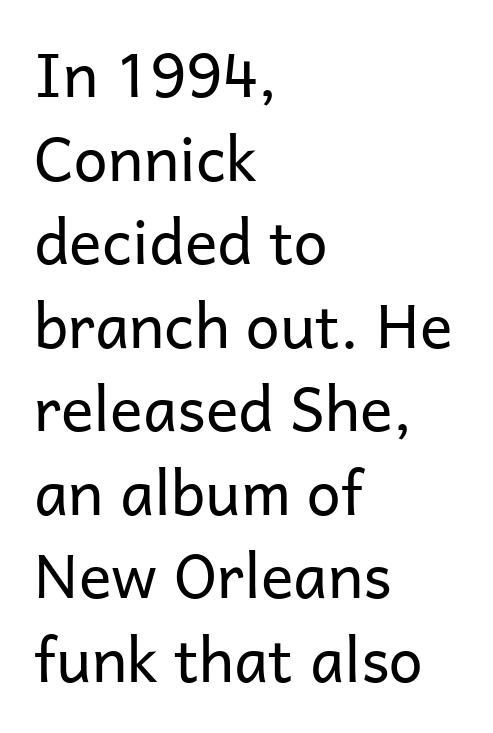
Q: Is the text bold? A: No.
Q: Is the text italic (slanted)? A: No, it is upright.
Q: Is the typeface a serif or a sans-serif typeface? A: Sans-serif.
Q: Is the text underlined? A: No.
Q: How is the paragraph aligned? A: Left-aligned.
Q: Is the spacing between letters normal or unusually wide? A: Normal.
Q: Is the spacing between lines tight, normal or loose? A: Normal.
Q: Width (condensed, normal, or wide)? A: Normal.
Q: Stroke contrast? A: Low.
Q: x-height? A: Medium.
Q: Monospaced? A: No.
